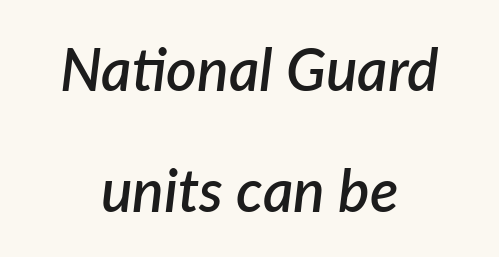
The image shows 59 px semibold type, italic (leaning right); set centered, loose line spacing (2.05x), normal letter spacing, not underlined; low stroke contrast and a medium x-height.
